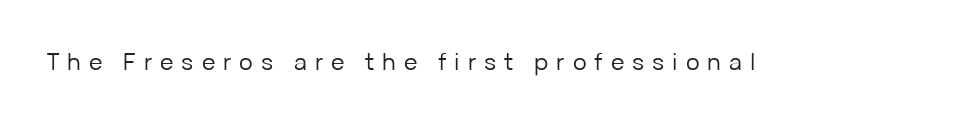
{"italic": "no", "bold": "no", "underline": "no", "letter_spacing": "wide", "letter_spacing_em": 0.35, "glyph_px": 23}
